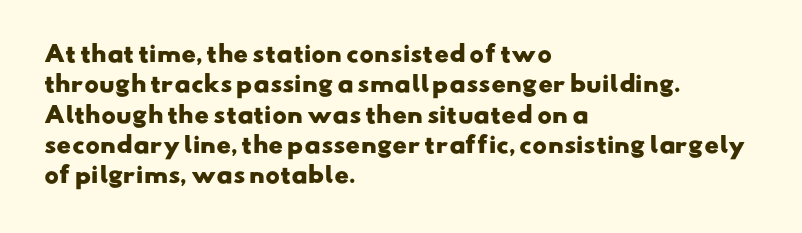
{"bold": "yes", "underline": "no", "align": "left", "line_spacing": "normal", "line_spacing_ratio": 1.38, "letter_spacing": "normal", "letter_spacing_em": 0.0, "glyph_px": 22}
